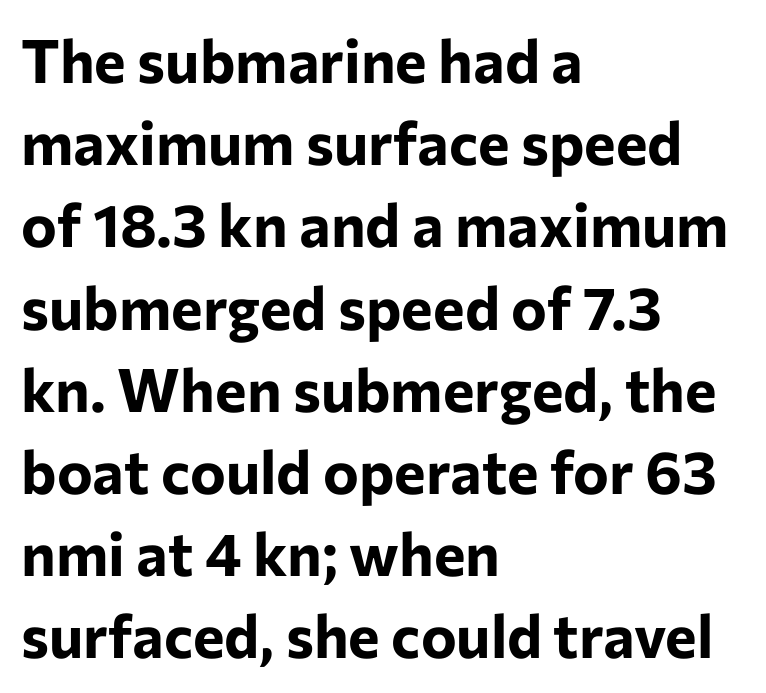
{"serif": "no", "italic": "no", "bold": "yes", "weight": "bold", "width": "normal", "stroke_contrast": "low", "x_height": "medium", "monospaced": "no", "underline": "no", "align": "left", "line_spacing": "normal", "line_spacing_ratio": 1.37, "letter_spacing": "normal", "letter_spacing_em": 0.0, "glyph_px": 60}
